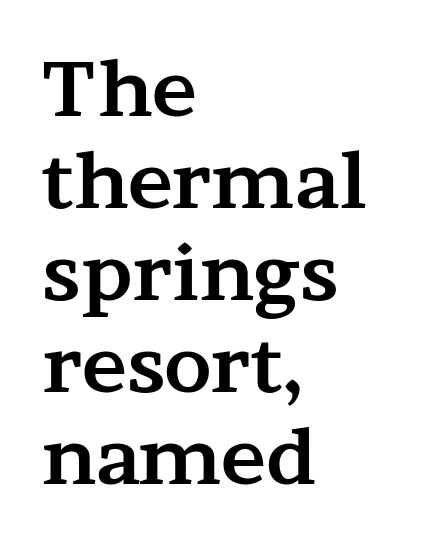
{"serif": "yes", "italic": "no", "bold": "yes", "weight": "bold", "width": "wide", "stroke_contrast": "medium", "x_height": "medium", "monospaced": "no", "underline": "no", "align": "left", "line_spacing_ratio": 1.21, "letter_spacing": "normal", "letter_spacing_em": 0.0, "glyph_px": 76}
